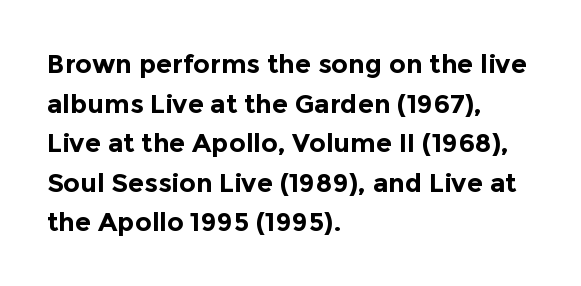
The image shows 26 px bold type, upright; set left-aligned, normal line spacing (1.52x), normal letter spacing, not underlined.
